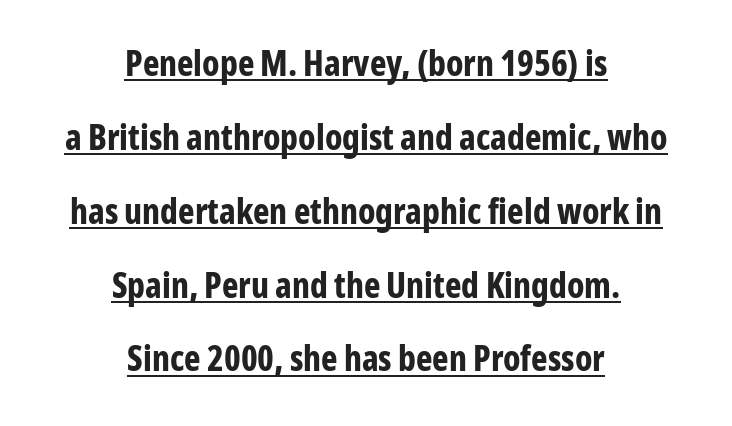
Does extra space separate the letters? No, they use regular spacing. A typesetter would call this leading open, well beyond the default. Which margin do the lines hug? Neither — every line sits in the middle. The rendering uses natural spacing where letterforms have individual widths. Unlike italic type, these characters show no tilt at all. Typographic density is high because the face is bold.
